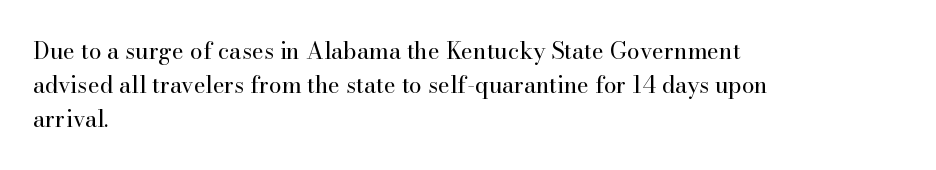
Q: Is the text bold? A: No.
Q: Is the text italic (slanted)? A: No, it is upright.
Q: Is the text underlined? A: No.
Q: How is the paragraph aligned? A: Left-aligned.
Q: Is the spacing between letters normal or unusually wide? A: Normal.
Q: Is the spacing between lines tight, normal or loose? A: Normal.
